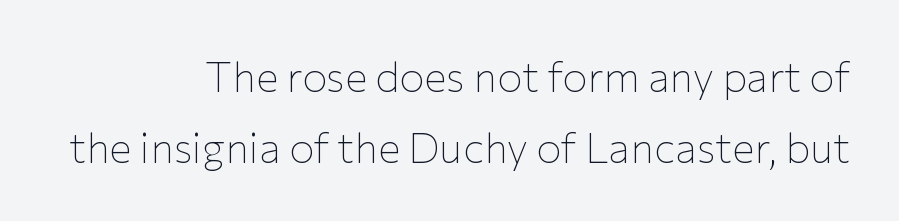
The image shows 42 px thin sans-serif type, upright; set right-aligned, normal line spacing (1.69x), normal letter spacing, not underlined; low stroke contrast and a medium x-height.
